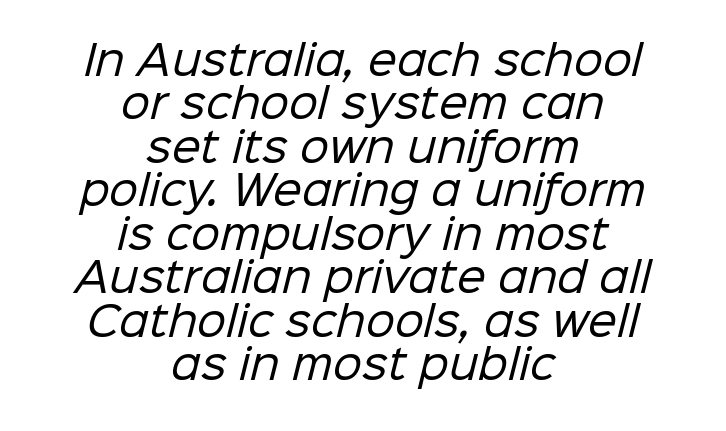
Q: Is the text bold? A: No.
Q: Is the typeface a serif or a sans-serif typeface? A: Sans-serif.
Q: Is the text underlined? A: No.
Q: How is the paragraph aligned? A: Centered.
Q: Is the spacing between letters normal or unusually wide? A: Normal.
Q: Is the spacing between lines tight, normal or loose? A: Tight.
Q: Width (condensed, normal, or wide)? A: Normal.
Q: Stroke contrast? A: Low.
Q: x-height? A: Medium.
Q: Monospaced? A: No.
